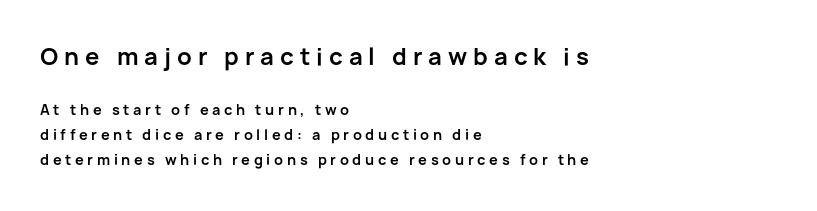
{"italic": "no", "bold": "yes", "underline": "no", "align": "left", "line_spacing_ratio": 1.8, "letter_spacing": "wide", "letter_spacing_em": 0.26, "larger_block": "first", "size_ratio": 1.64, "glyph_px": 23}
